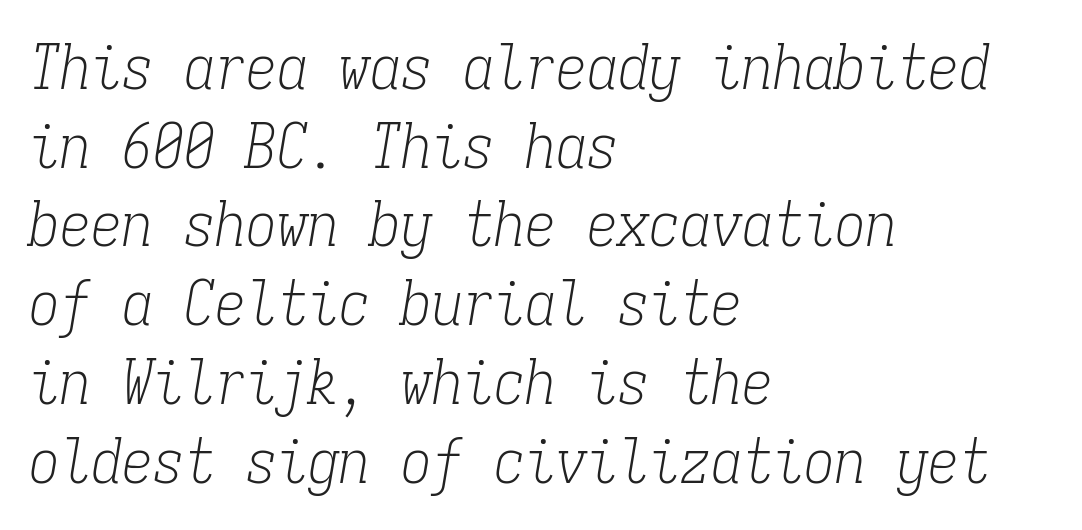
The image shows 62 px light, condensed serif type, italic (leaning right), monospaced; set left-aligned, normal line spacing (1.27x), normal letter spacing, not underlined; low stroke contrast and a medium x-height.
